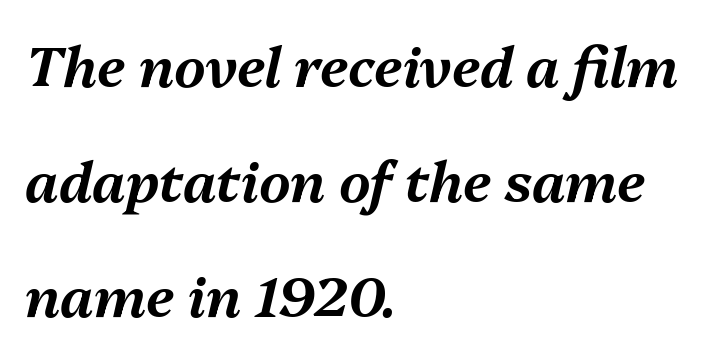
The image shows 55 px text type, italic (leaning right); set left-aligned, loose line spacing (2.09x), normal letter spacing, not underlined; medium stroke contrast and a medium x-height.
